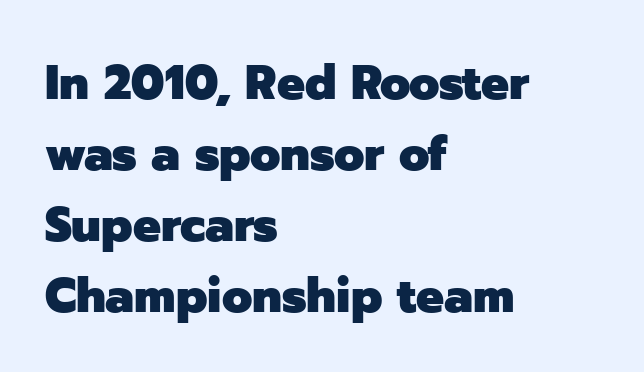
Q: Is the text bold? A: Yes.
Q: Is the text italic (slanted)? A: No, it is upright.
Q: Is the typeface a serif or a sans-serif typeface? A: Sans-serif.
Q: Is the text underlined? A: No.
Q: How is the paragraph aligned? A: Left-aligned.
Q: Is the spacing between letters normal or unusually wide? A: Normal.
Q: Is the spacing between lines tight, normal or loose? A: Normal.
Q: Width (condensed, normal, or wide)? A: Normal.
Q: Stroke contrast? A: Low.
Q: x-height? A: Medium.
Q: Monospaced? A: No.
